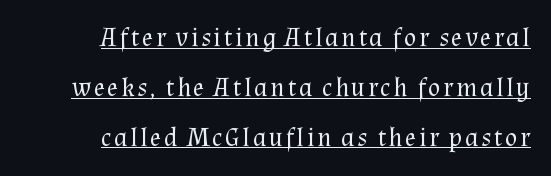
{"italic": "no", "bold": "no", "underline": "yes", "align": "right", "line_spacing": "loose", "line_spacing_ratio": 1.92, "glyph_px": 26}
